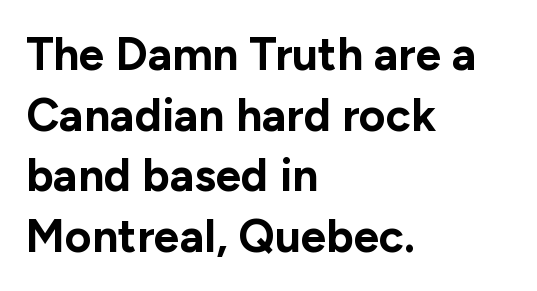
Q: Is the text bold? A: Yes.
Q: Is the text italic (slanted)? A: No, it is upright.
Q: Is the typeface a serif or a sans-serif typeface? A: Sans-serif.
Q: Is the text underlined? A: No.
Q: How is the paragraph aligned? A: Left-aligned.
Q: Is the spacing between letters normal or unusually wide? A: Normal.
Q: Is the spacing between lines tight, normal or loose? A: Normal.
Q: Width (condensed, normal, or wide)? A: Normal.
Q: Stroke contrast? A: Low.
Q: x-height? A: Medium.
Q: Monospaced? A: No.
